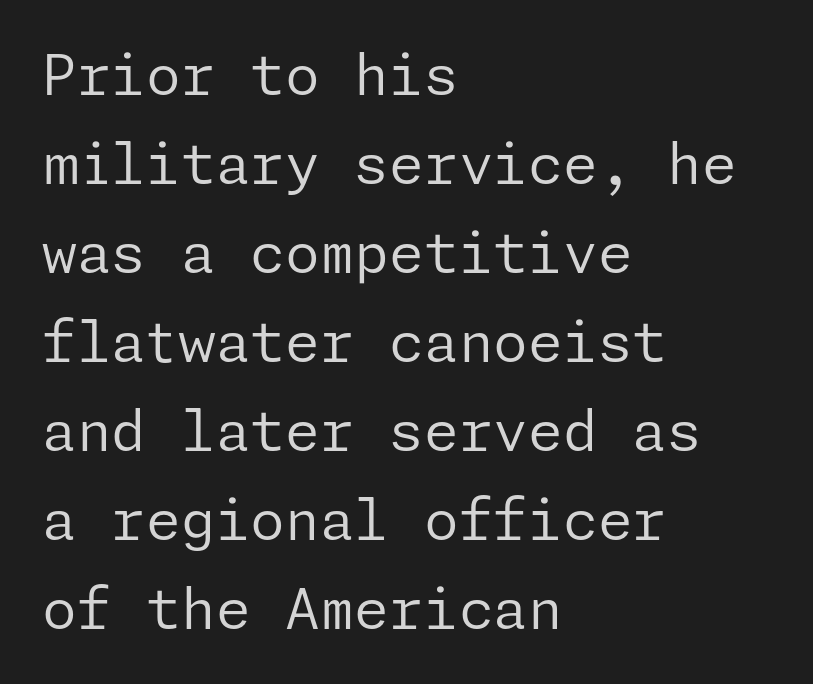
{"serif": "no", "italic": "no", "bold": "no", "weight": "regular", "width": "normal", "stroke_contrast": "low", "x_height": "medium", "underline": "no", "align": "left", "line_spacing": "normal", "line_spacing_ratio": 1.59, "letter_spacing": "normal", "letter_spacing_em": 0.0, "glyph_px": 56}
